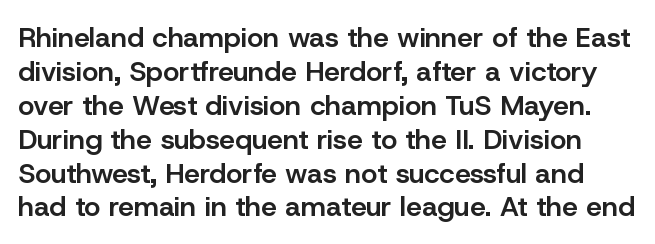
Standard letterfit; no display-style spreading of the glyphs. Here the designer chose a conventional face with non-uniform glyph widths. Serif or sans? Sans — the stroke terminals are bare. As a designer I'd log this as weight 600, semibold. A typesetter would mark this as roman, not italic.
